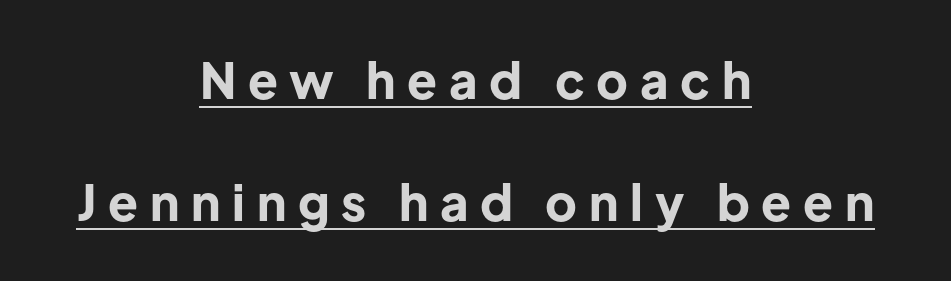
Q: Is the text bold? A: Yes.
Q: Is the text italic (slanted)? A: No, it is upright.
Q: Is the typeface a serif or a sans-serif typeface? A: Sans-serif.
Q: Is the text underlined? A: Yes.
Q: How is the paragraph aligned? A: Centered.
Q: Is the spacing between letters normal or unusually wide? A: Unusually wide.
Q: Is the spacing between lines tight, normal or loose? A: Loose.
Q: Width (condensed, normal, or wide)? A: Normal.
Q: Stroke contrast? A: Low.
Q: x-height? A: Medium.
Q: Monospaced? A: No.
